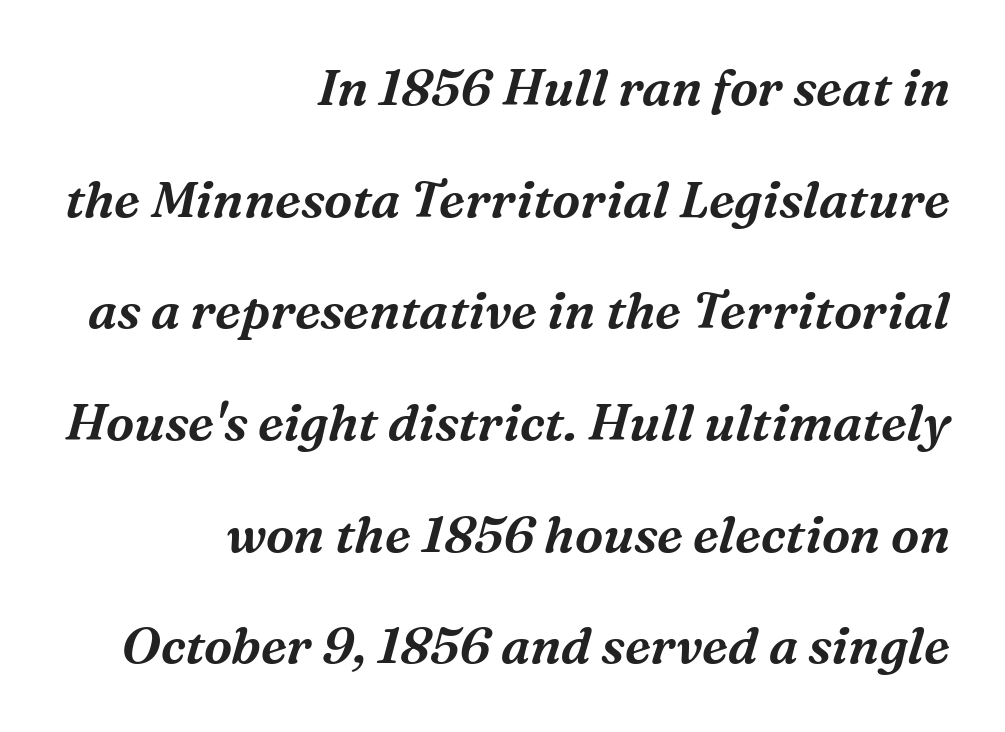
The image shows 51 px serif type, italic (leaning right); set right-aligned, loose line spacing (2.19x), normal letter spacing, not underlined; medium stroke contrast and a medium x-height.
